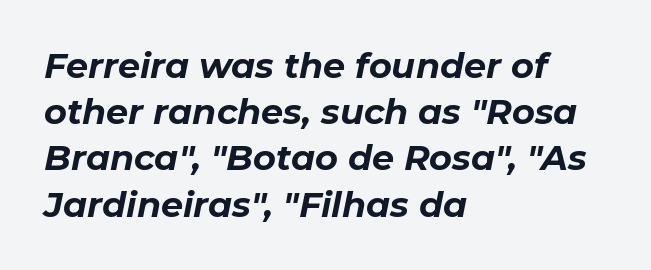
The image shows 35 px bold type, italic (leaning right); set left-aligned, normal line spacing (1.32x), normal letter spacing, not underlined; low stroke contrast and a medium x-height.
